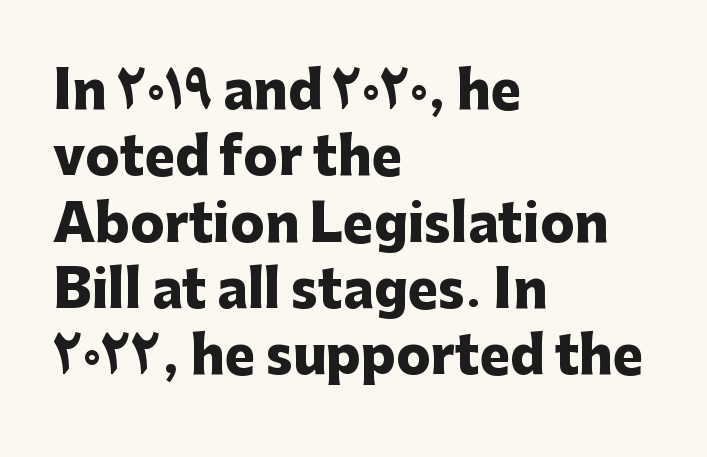
{"serif": "no", "italic": "no", "bold": "yes", "weight": "heavy", "width": "normal", "stroke_contrast": "low", "x_height": "medium", "monospaced": "no", "underline": "no", "align": "left", "line_spacing": "normal", "line_spacing_ratio": 1.3, "letter_spacing": "normal", "letter_spacing_em": 0.0, "glyph_px": 51}
